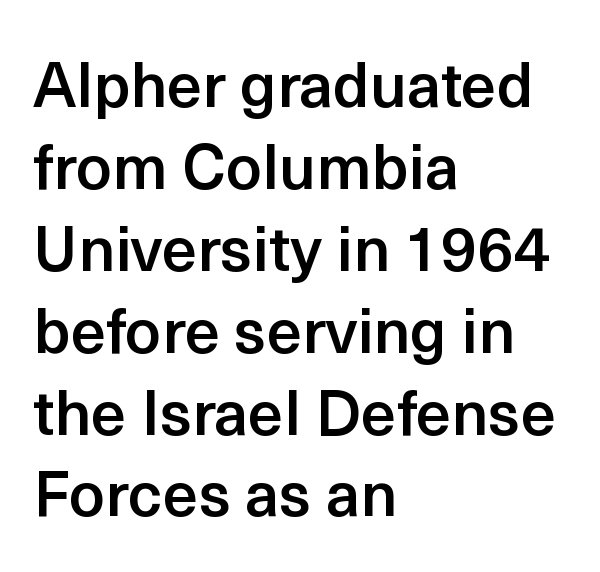
Q: Is the text bold? A: Semi-bold.
Q: Is the text italic (slanted)? A: No, it is upright.
Q: Is the typeface a serif or a sans-serif typeface? A: Sans-serif.
Q: Is the text underlined? A: No.
Q: How is the paragraph aligned? A: Left-aligned.
Q: Is the spacing between letters normal or unusually wide? A: Normal.
Q: Is the spacing between lines tight, normal or loose? A: Normal.
Q: Width (condensed, normal, or wide)? A: Normal.
Q: x-height? A: Medium.
Q: Monospaced? A: No.
